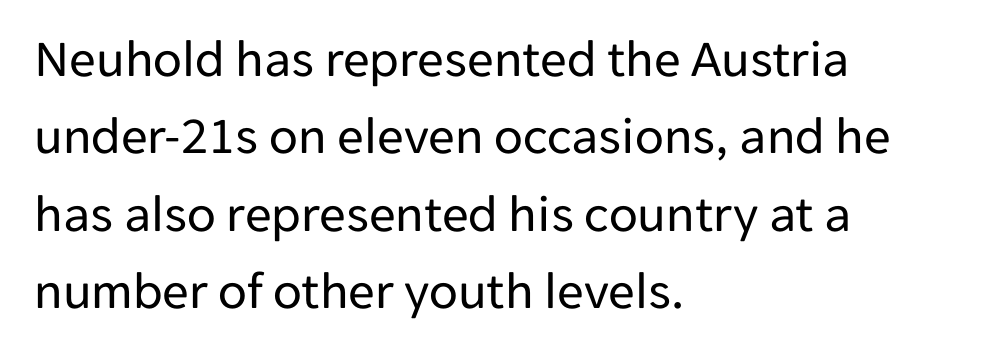
The baseline area is clear. The passage shown is typeset with a sans-serif family. The passage shown is not bold in any degree. These lines are rendered in a variable-pitch font. A classic flush-left, rag-right setting is used for this passage.
